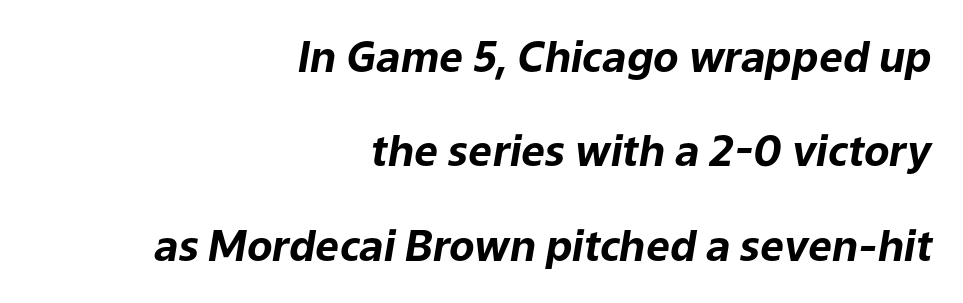
Q: Is the text bold? A: Yes.
Q: Is the text italic (slanted)? A: Yes, it leans right by about 9 degrees.
Q: Is the text underlined? A: No.
Q: How is the paragraph aligned? A: Right-aligned.
Q: Is the spacing between letters normal or unusually wide? A: Normal.
Q: Is the spacing between lines tight, normal or loose? A: Loose.
Q: Width (condensed, normal, or wide)? A: Normal.
Q: Stroke contrast? A: Low.
Q: x-height? A: Medium.
Q: Monospaced? A: No.
